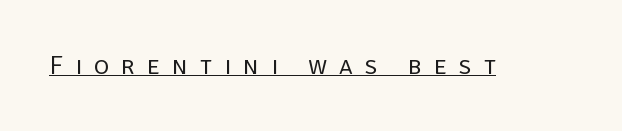
The lettering is marked with a stroke running underneath it. The lettering stays uniformly vertical, giving the passage a roman look. The face used here is rendered with a markedly widened letterfit. Stem width sits at or under what a default text font uses.
